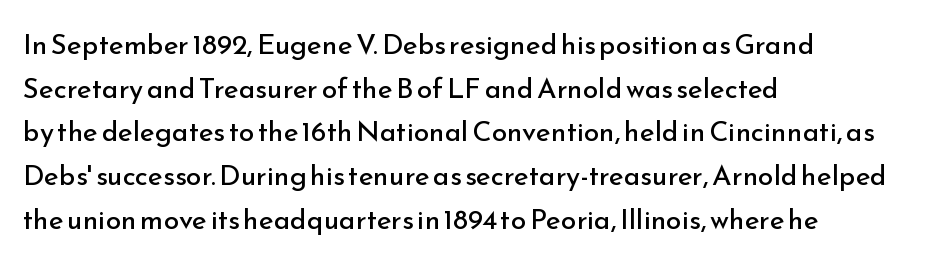
{"serif": "no", "italic": "no", "bold": "no", "weight": "regular", "width": "normal", "stroke_contrast": "low", "x_height": "small", "monospaced": "no", "underline": "no", "align": "left", "line_spacing": "normal", "line_spacing_ratio": 1.56, "letter_spacing": "normal", "letter_spacing_em": 0.0, "glyph_px": 28}
